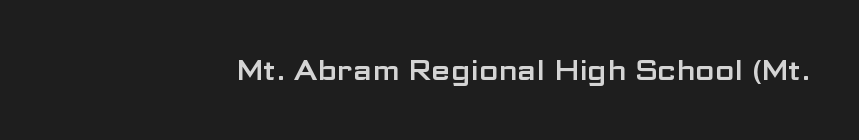
The gap between lines stays unmarked. The face used here is rendered with its standard letterfit. Looks like regular typesetting: each glyph gets only the width it needs. The font's upright variant was chosen for this text. Letterform terminals end flat and unadorned throughout the passage.
